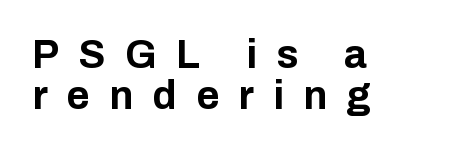
What stands out about the letter spacing? Its width — letters are far apart. Note the varied advance widths — an 'i' is clearly narrower than an 'm'. Vertically, the passage feels compressed, each row crowding the next. Compared with a centered layout, this one pins lines to the left instead.
